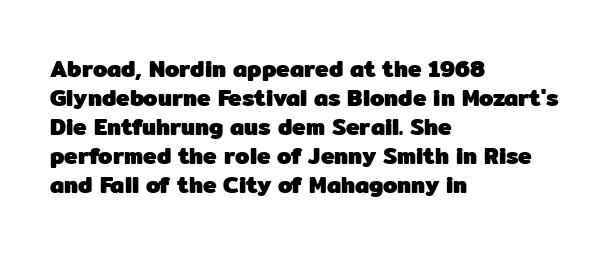
Q: Is the text bold? A: Yes.
Q: Is the text italic (slanted)? A: No, it is upright.
Q: Is the text underlined? A: No.
Q: How is the paragraph aligned? A: Left-aligned.
Q: Is the spacing between letters normal or unusually wide? A: Normal.
Q: Is the spacing between lines tight, normal or loose? A: Normal.
